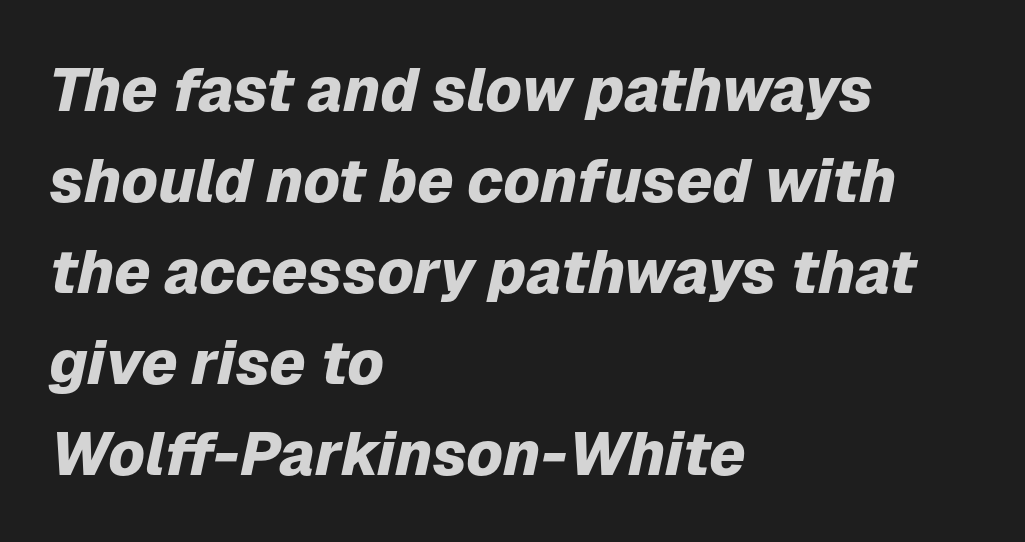
{"italic": "yes", "lean": "right", "slant_degrees": 12, "bold": "yes", "weight": "heavy", "width": "normal", "stroke_contrast": "low", "x_height": "medium", "monospaced": "no", "underline": "no", "align": "left", "line_spacing": "normal", "line_spacing_ratio": 1.49, "letter_spacing": "normal", "letter_spacing_em": 0.0, "glyph_px": 61}
